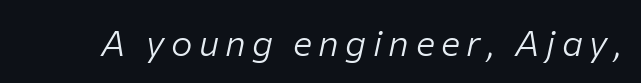
The image shows 36 px light type, italic (leaning right); set not underlined; low stroke contrast and a medium x-height.
